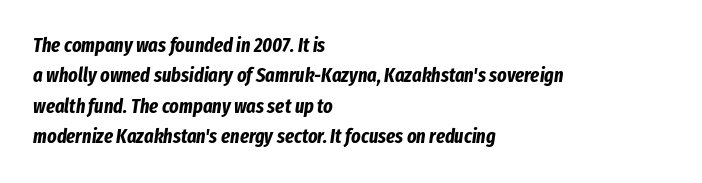
{"italic": "yes", "lean": "right", "slant_degrees": 8, "bold": "yes", "underline": "no", "align": "left", "line_spacing": "normal", "line_spacing_ratio": 1.52, "letter_spacing": "normal", "letter_spacing_em": 0.0, "glyph_px": 20}
